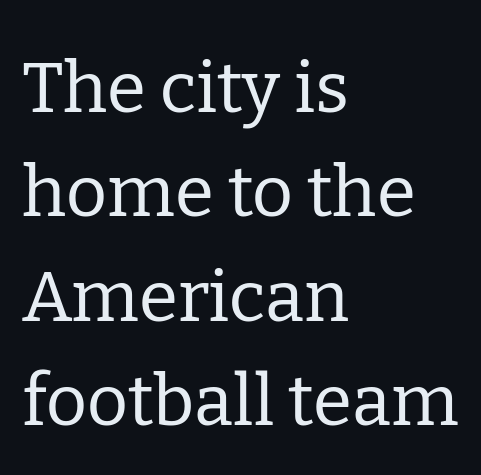
The image shows 71 px regular-weight serif type, upright; set left-aligned, normal line spacing (1.47x), normal letter spacing, not underlined; low stroke contrast and a medium x-height.
